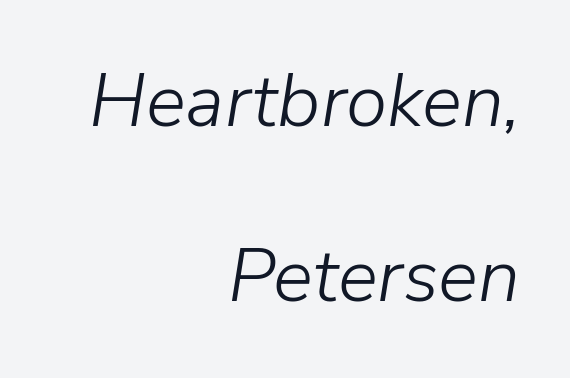
A typesetter would mark this as italic. The passage shown has conventional tracking throughout. Is this a heavy cut? Hardly; it is regular or lighter. Visually the block forms a straight wall on the right and a jagged coastline on the left. These lines are rendered in a variable-pitch font.
